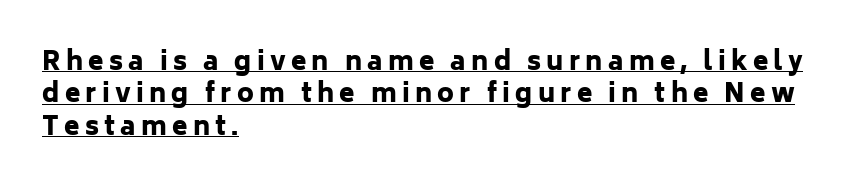
Q: Is the text bold? A: Yes.
Q: Is the text italic (slanted)? A: No, it is upright.
Q: Is the text underlined? A: Yes.
Q: How is the paragraph aligned? A: Left-aligned.
Q: Is the spacing between letters normal or unusually wide? A: Unusually wide.
Q: Is the spacing between lines tight, normal or loose? A: Normal.
